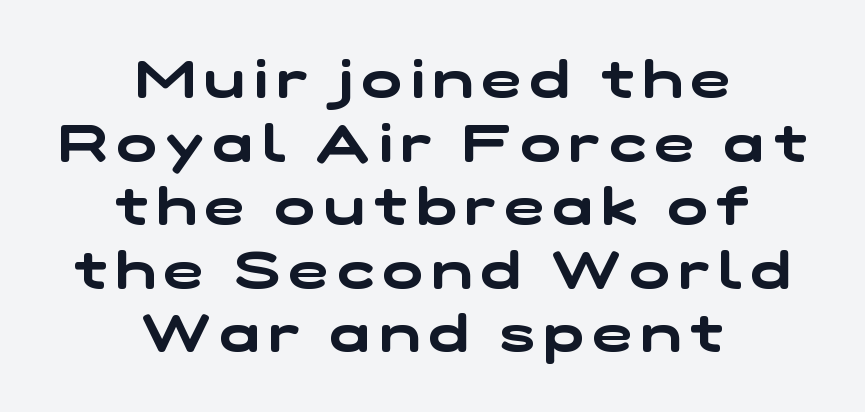
{"serif": "no", "width": "wide", "stroke_contrast": "low", "x_height": "medium", "monospaced": "no", "underline": "no", "align": "center", "line_spacing_ratio": 1.2, "glyph_px": 53}
